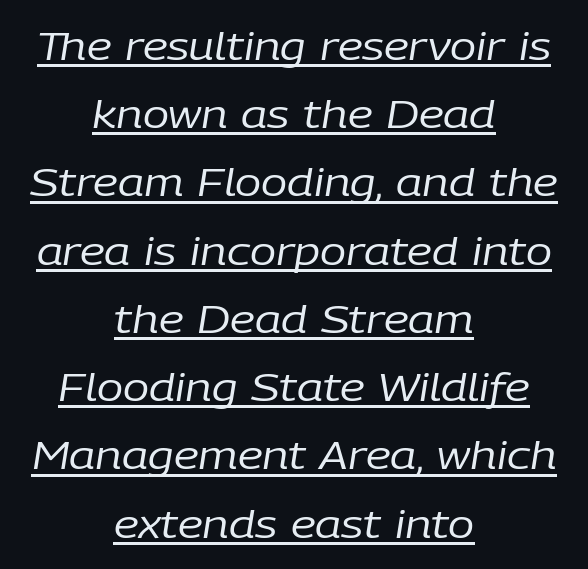
{"italic": "yes", "lean": "right", "slant_degrees": 9, "bold": "no", "weight": "regular", "width": "normal", "stroke_contrast": "low", "x_height": "medium", "monospaced": "no", "underline": "yes", "align": "center", "line_spacing_ratio": 1.75, "letter_spacing": "normal", "letter_spacing_em": 0.0, "glyph_px": 39}
